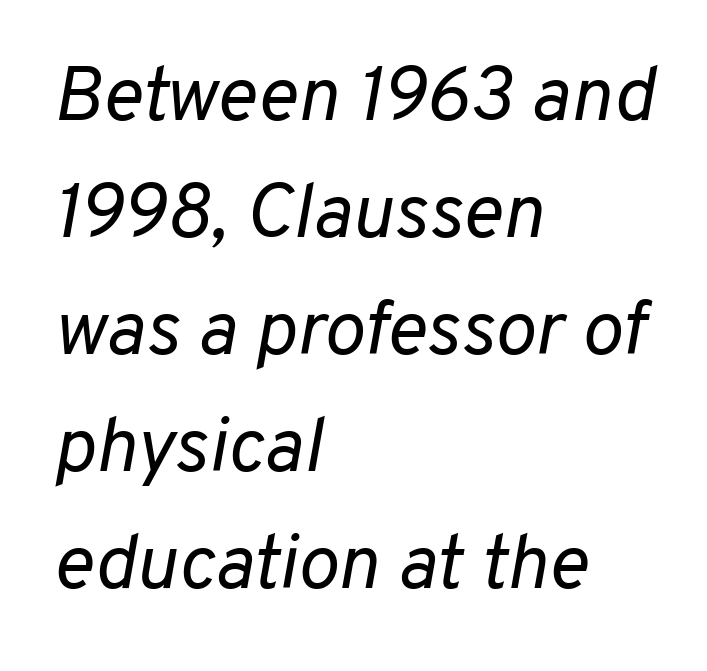
{"italic": "yes", "lean": "right", "slant_degrees": 10, "bold": "no", "weight": "regular", "width": "normal", "stroke_contrast": "low", "x_height": "medium", "monospaced": "no", "underline": "no", "align": "left", "line_spacing": "normal", "line_spacing_ratio": 1.52, "letter_spacing": "normal", "letter_spacing_em": 0.0, "glyph_px": 77}
